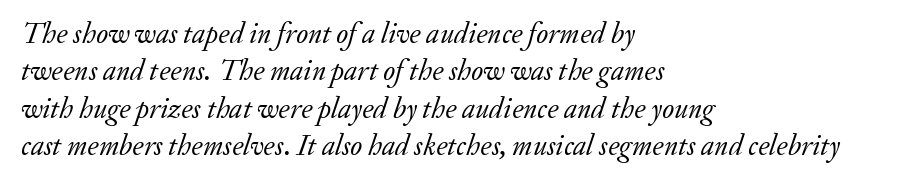
{"serif": "yes", "italic": "yes", "lean": "right", "slant_degrees": 20, "bold": "no", "weight": "regular", "width": "normal", "stroke_contrast": "low", "x_height": "small", "monospaced": "no", "underline": "no", "align": "left", "line_spacing": "normal", "line_spacing_ratio": 1.29, "letter_spacing": "normal", "letter_spacing_em": 0.0, "glyph_px": 29}
